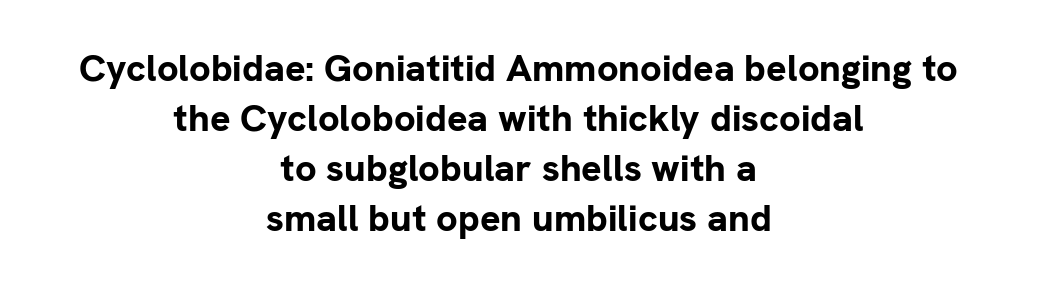
Vertically, the passage feels balanced, rows spaced as you'd expect. Nobody touched the tracking dial on this one. Spacing verdict: proportional, widths tailored to each character. Grotesque or geometric, the face here clearly has no serifs.
